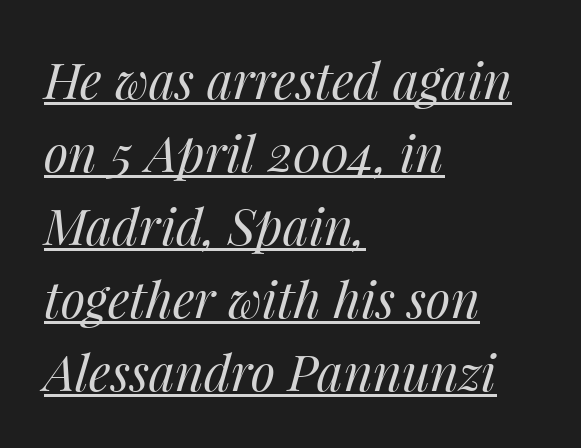
{"italic": "yes", "lean": "right", "slant_degrees": 14, "bold": "no", "weight": "regular", "width": "normal", "stroke_contrast": "medium", "x_height": "medium", "monospaced": "no", "underline": "yes", "align": "left", "line_spacing": "normal", "line_spacing_ratio": 1.46, "letter_spacing": "normal", "letter_spacing_em": 0.0, "glyph_px": 50}
